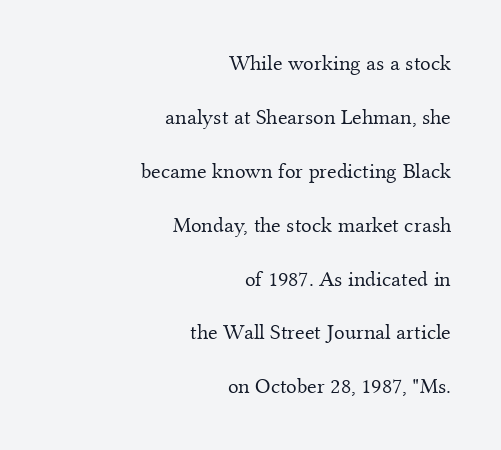
Q: Is the text bold? A: No.
Q: Is the text italic (slanted)? A: No, it is upright.
Q: Is the text underlined? A: No.
Q: How is the paragraph aligned? A: Right-aligned.
Q: Is the spacing between letters normal or unusually wide? A: Normal.
Q: Is the spacing between lines tight, normal or loose? A: Loose.
